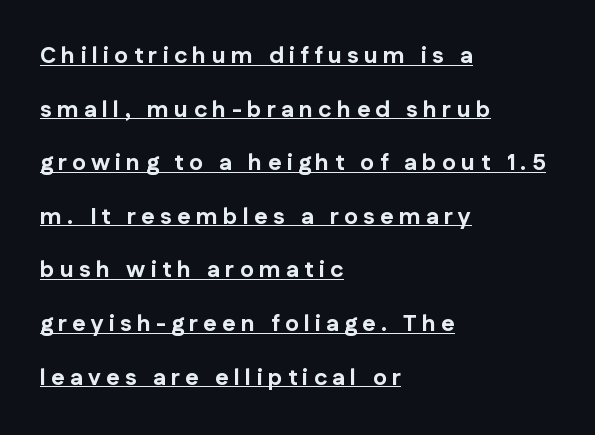
The line-height multiplier appears high, well above default. Has an underline been added? It has. Quick note: not italic, upright. Characters follow at a spacing far wider than the type designer built in.
